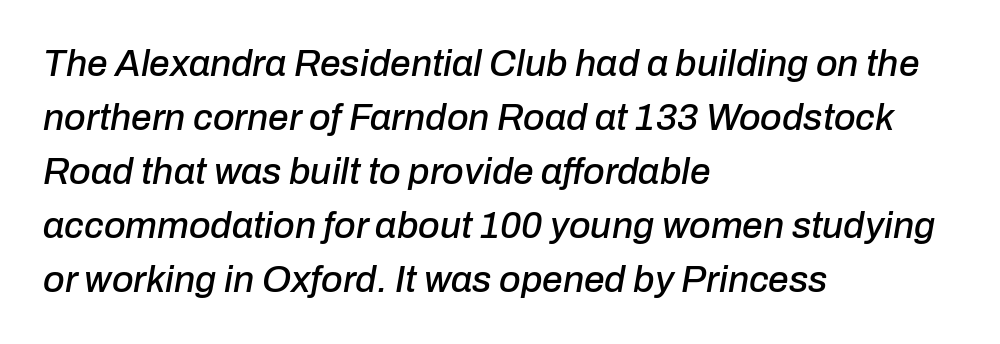
{"italic": "yes", "lean": "right", "slant_degrees": 10, "width": "normal", "stroke_contrast": "low", "x_height": "medium", "monospaced": "no", "underline": "no", "align": "left", "line_spacing": "normal", "line_spacing_ratio": 1.46, "letter_spacing": "normal", "letter_spacing_em": 0.0, "glyph_px": 37}
